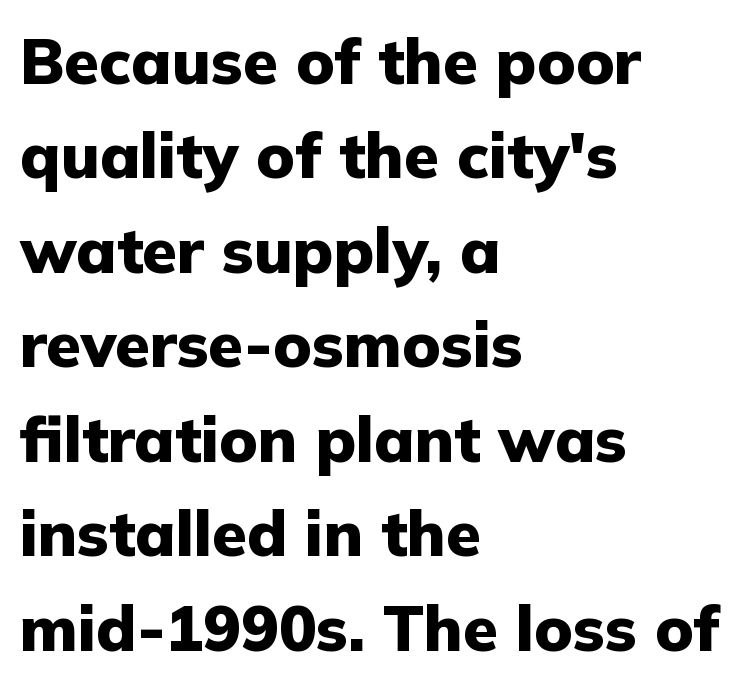
The tracking reads as untouched default to a designer's eye. Upright lettering throughout. How heavy is the stroke? Heavy — this is a bold. Regular leading. The text was rendered using a sans face with plain stroke endings. Is this a fixed-width face? No — the glyphs have proportional, varying widths.
